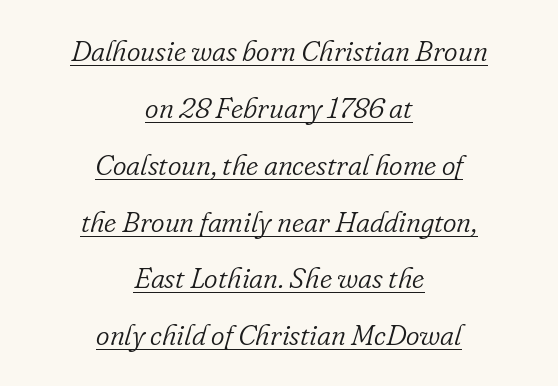
{"serif": "yes", "italic": "yes", "lean": "right", "slant_degrees": 16, "bold": "no", "weight": "light", "width": "normal", "stroke_contrast": "low", "x_height": "small", "monospaced": "no", "underline": "yes", "align": "center", "line_spacing": "loose", "line_spacing_ratio": 1.96, "letter_spacing": "normal", "letter_spacing_em": 0.0, "glyph_px": 29}
